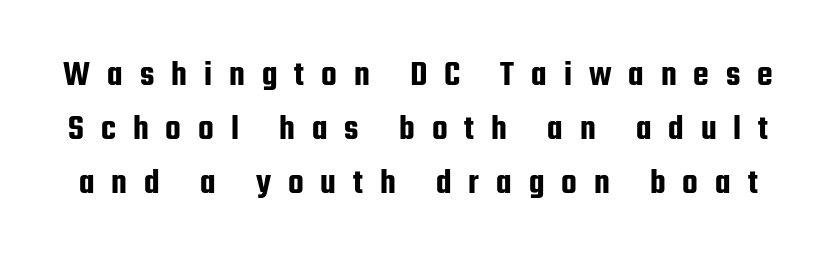
Looks like regular typesetting: each glyph gets only the width it needs. Underline: absent. You can tell it's not italic because the verticals are truly vertical. In terms of leading, this rendering sits right in the middle.
